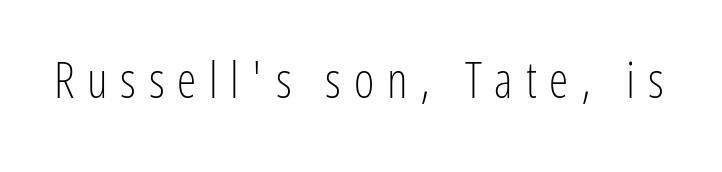
Q: Is the text bold? A: No.
Q: Is the text italic (slanted)? A: No, it is upright.
Q: Is the typeface a serif or a sans-serif typeface? A: Sans-serif.
Q: Is the text underlined? A: No.
Q: Is the spacing between letters normal or unusually wide? A: Unusually wide.
Q: Width (condensed, normal, or wide)? A: Condensed.
Q: Stroke contrast? A: Low.
Q: x-height? A: Medium.
Q: Monospaced? A: No.
